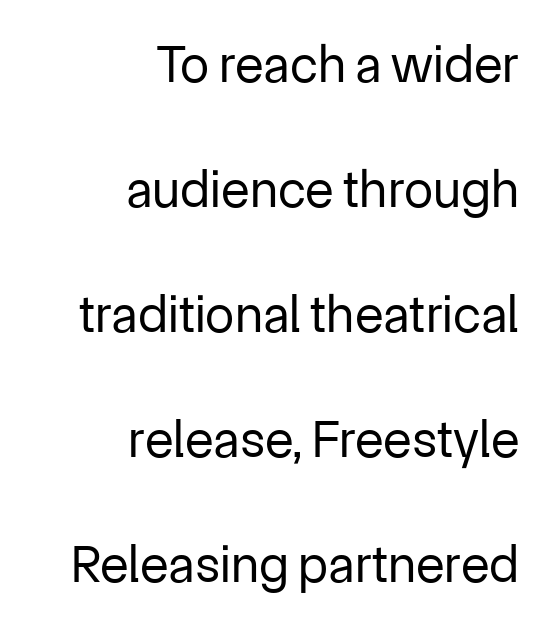
The image shows 53 px regular-weight sans-serif type, upright; set right-aligned, loose line spacing (2.36x), normal letter spacing, not underlined; low stroke contrast and a medium x-height.
